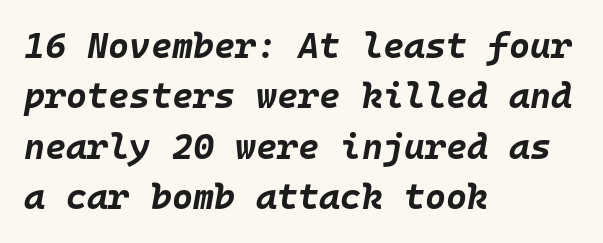
Q: Is the text bold? A: Yes.
Q: Is the text italic (slanted)? A: Yes, it leans right by about 10 degrees.
Q: Is the text underlined? A: No.
Q: How is the paragraph aligned? A: Left-aligned.
Q: Is the spacing between letters normal or unusually wide? A: Normal.
Q: Is the spacing between lines tight, normal or loose? A: Normal.
Q: Width (condensed, normal, or wide)? A: Normal.
Q: Stroke contrast? A: Low.
Q: x-height? A: Large.
Q: Monospaced? A: Yes.
